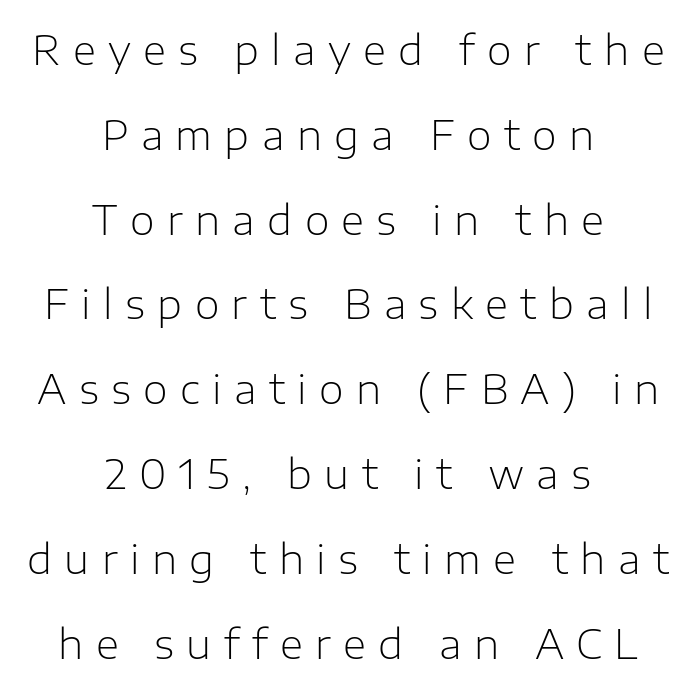
Does extra space separate the letters? Yes, quite a lot of it. A light-to-regular cut is what we see here. Unlike italic type, these characters show no tilt at all. Students, observe: this is what heavily led, spacious text looks like. The lines are quadded center.
